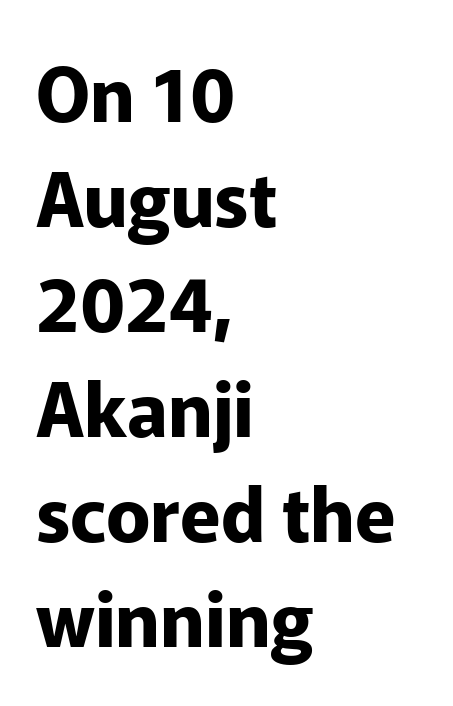
When letters stand straight like this, we call the style roman or upright. On the weight axis this lands at bold, roughly 700. The rendering keeps characters at their native spacing. Here the designer chose a conventional face with non-uniform glyph widths.
